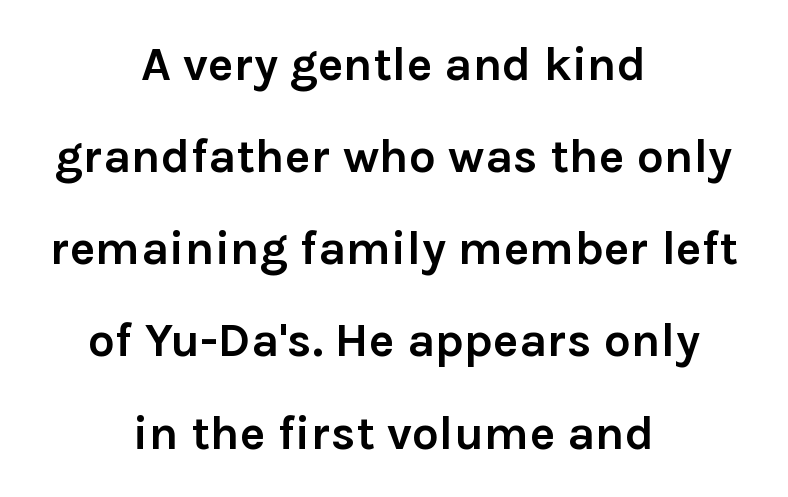
{"serif": "no", "italic": "no", "bold": "yes", "weight": "semibold", "width": "normal", "stroke_contrast": "low", "x_height": "medium", "monospaced": "no", "underline": "no", "align": "center", "line_spacing": "loose", "line_spacing_ratio": 1.92, "letter_spacing": "normal", "letter_spacing_em": 0.0, "glyph_px": 48}
